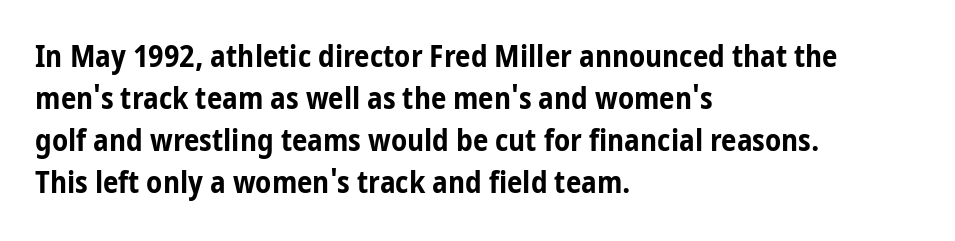
Q: Is the text bold? A: Yes.
Q: Is the text italic (slanted)? A: No, it is upright.
Q: Is the typeface a serif or a sans-serif typeface? A: Sans-serif.
Q: Is the text underlined? A: No.
Q: How is the paragraph aligned? A: Left-aligned.
Q: Is the spacing between letters normal or unusually wide? A: Normal.
Q: Is the spacing between lines tight, normal or loose? A: Normal.
Q: Width (condensed, normal, or wide)? A: Condensed.
Q: Stroke contrast? A: Low.
Q: x-height? A: Medium.
Q: Monospaced? A: No.
